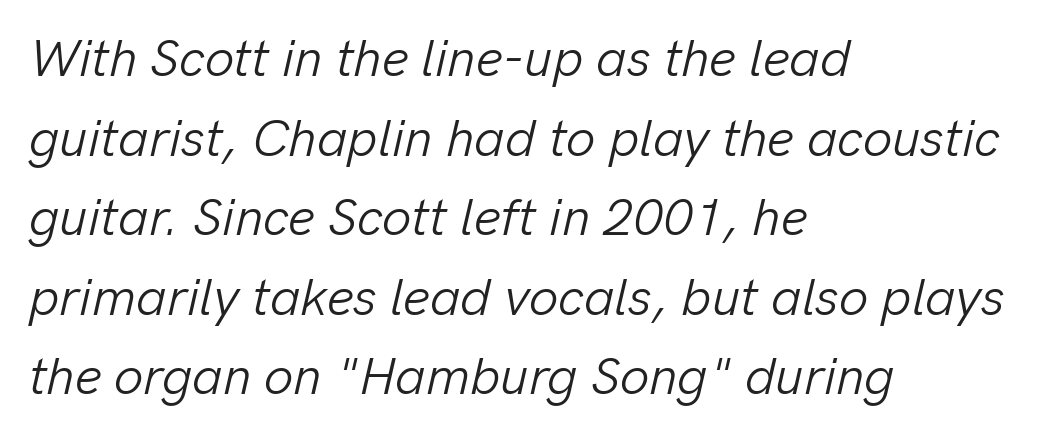
{"italic": "yes", "lean": "right", "slant_degrees": 13, "bold": "no", "weight": "light", "width": "normal", "stroke_contrast": "low", "x_height": "medium", "monospaced": "no", "underline": "no", "align": "left", "line_spacing": "normal", "line_spacing_ratio": 1.53, "letter_spacing": "normal", "letter_spacing_em": 0.0, "glyph_px": 52}
